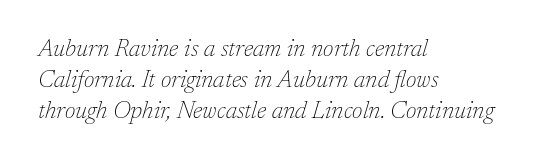
The image shows 24 px text type, italic (leaning right); set left-aligned, normal line spacing (1.29x), normal letter spacing, not underlined.
